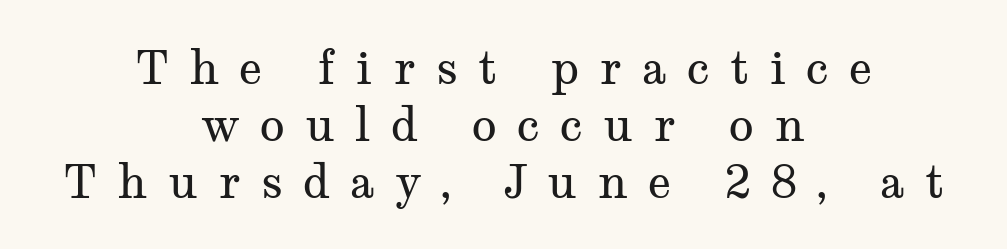
Q: Is the text bold? A: No.
Q: Is the text italic (slanted)? A: No, it is upright.
Q: Is the typeface a serif or a sans-serif typeface? A: Serif.
Q: Is the text underlined? A: No.
Q: How is the paragraph aligned? A: Centered.
Q: Is the spacing between letters normal or unusually wide? A: Unusually wide.
Q: Width (condensed, normal, or wide)? A: Wide.
Q: Stroke contrast? A: Medium.
Q: x-height? A: Medium.
Q: Monospaced? A: No.
